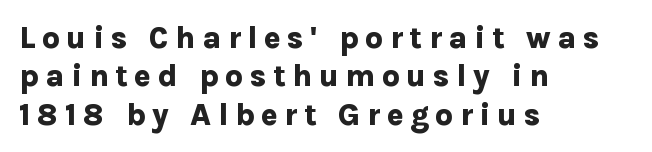
{"serif": "no", "italic": "no", "bold": "yes", "weight": "bold", "width": "normal", "stroke_contrast": "low", "x_height": "medium", "monospaced": "no", "underline": "no", "align": "left", "line_spacing_ratio": 1.24, "letter_spacing": "wide", "letter_spacing_em": 0.21, "glyph_px": 31}
